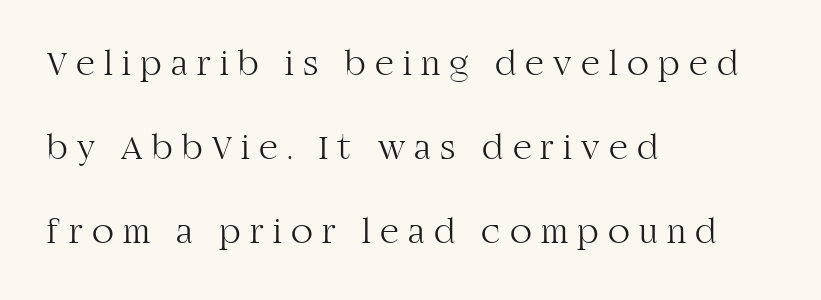
{"serif": "yes", "italic": "no", "bold": "no", "weight": "light", "width": "normal", "stroke_contrast": "high", "x_height": "large", "monospaced": "no", "underline": "no", "align": "left", "line_spacing": "loose", "line_spacing_ratio": 2.34, "letter_spacing": "wide", "letter_spacing_em": 0.26, "glyph_px": 36}
